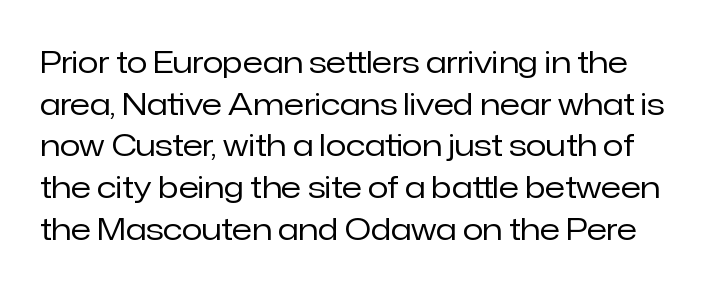
Q: Is the text bold? A: No.
Q: Is the text italic (slanted)? A: No, it is upright.
Q: Is the typeface a serif or a sans-serif typeface? A: Sans-serif.
Q: Is the text underlined? A: No.
Q: Is the spacing between letters normal or unusually wide? A: Normal.
Q: Is the spacing between lines tight, normal or loose? A: Normal.
Q: Width (condensed, normal, or wide)? A: Normal.
Q: Stroke contrast? A: Low.
Q: x-height? A: Medium.
Q: Monospaced? A: No.
